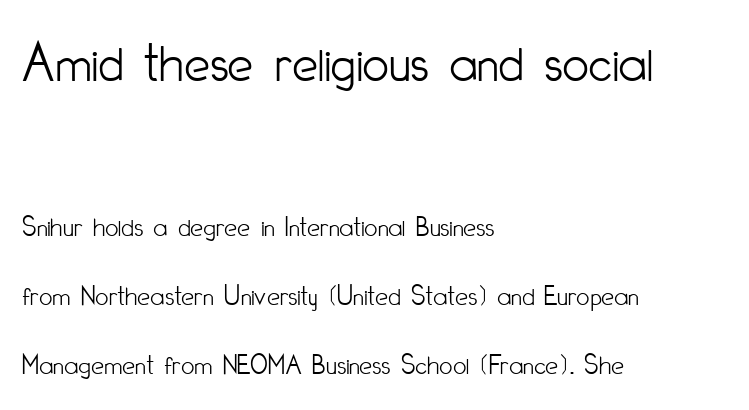
Spacing verdict: proportional, widths tailored to each character. Students, note that the glyphs here touch the page at normal intervals. This is sans-serif lettering, the kind often seen on screens and signage. Beneath every word, the page is bare. Is the lower block the larger one? No — the upper block carries the bigger type. Each line starts at the same left margin while the right side varies.
